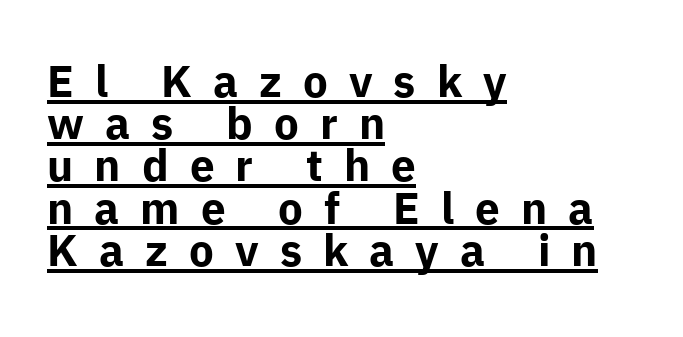
Q: Is the text bold? A: Yes.
Q: Is the text italic (slanted)? A: No, it is upright.
Q: Is the typeface a serif or a sans-serif typeface? A: Sans-serif.
Q: Is the text underlined? A: Yes.
Q: How is the paragraph aligned? A: Left-aligned.
Q: Is the spacing between letters normal or unusually wide? A: Unusually wide.
Q: Is the spacing between lines tight, normal or loose? A: Tight.
Q: Width (condensed, normal, or wide)? A: Normal.
Q: Stroke contrast? A: Low.
Q: x-height? A: Medium.
Q: Monospaced? A: No.
